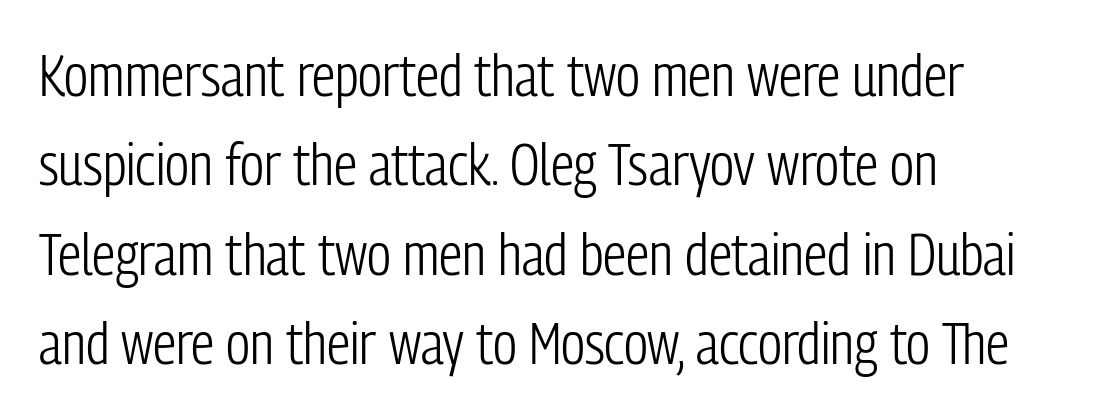
This rendering leaves character spacing at its baseline value. Weight: regular or lighter. If you measured baseline to baseline, you'd find a middling distance. The characters display no serif detailing; their extremities are plain. Underline: absent.
